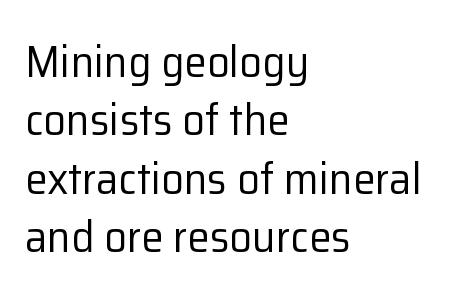
Q: Is the text bold? A: No.
Q: Is the text italic (slanted)? A: No, it is upright.
Q: Is the typeface a serif or a sans-serif typeface? A: Sans-serif.
Q: Is the text underlined? A: No.
Q: How is the paragraph aligned? A: Left-aligned.
Q: Is the spacing between letters normal or unusually wide? A: Normal.
Q: Is the spacing between lines tight, normal or loose? A: Normal.
Q: Width (condensed, normal, or wide)? A: Normal.
Q: Stroke contrast? A: Low.
Q: x-height? A: Medium.
Q: Monospaced? A: No.
